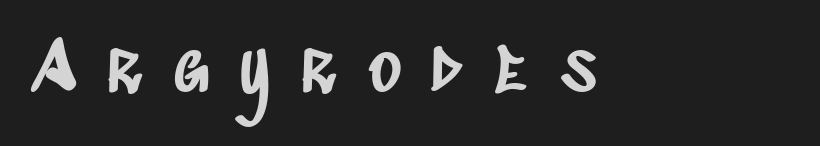
Q: Is the typeface a serif or a sans-serif typeface? A: Sans-serif.
Q: Is the text underlined? A: No.
Q: How is the paragraph aligned? A: Left-aligned.
Q: Is the spacing between letters normal or unusually wide? A: Unusually wide.
Q: Width (condensed, normal, or wide)? A: Condensed.
Q: Stroke contrast? A: Low.
Q: x-height? A: Large.
Q: Monospaced? A: No.
